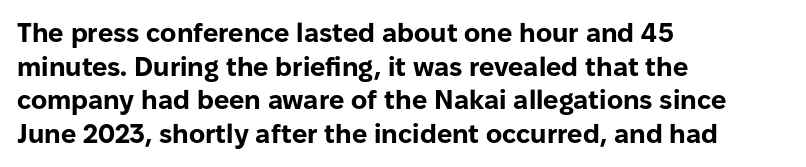
The image shows 27 px bold type, upright; set left-aligned, normal line spacing (1.25x), normal letter spacing, not underlined.
